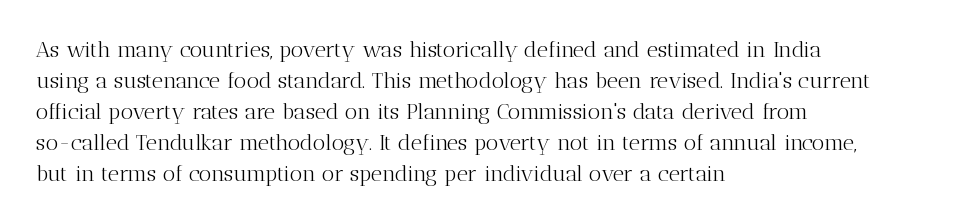
The image shows 22 px text type, upright; set left-aligned, normal line spacing (1.41x), normal letter spacing, not underlined.
